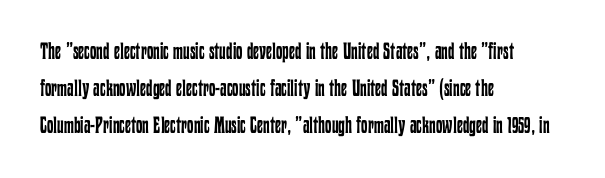
The rendering uses a moderate line-height, typical for paragraphs. The cut favours lightness, reaching ordinary text weight at its darkest. This is roman type, the default non-slanted kind. A student would call this left alignment; a typographer would say flush left, rag right. Honestly, there is no underline to notice here at all. The letterforms sit shoulder to shoulder at normal distance.
